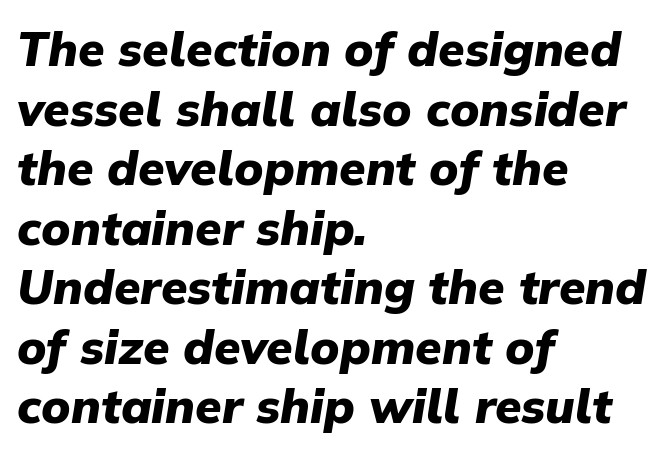
Q: Is the text bold? A: Yes.
Q: Is the text italic (slanted)? A: Yes, it leans right by about 9 degrees.
Q: Is the text underlined? A: No.
Q: How is the paragraph aligned? A: Left-aligned.
Q: Is the spacing between letters normal or unusually wide? A: Normal.
Q: Width (condensed, normal, or wide)? A: Normal.
Q: Stroke contrast? A: Low.
Q: x-height? A: Medium.
Q: Monospaced? A: No.
